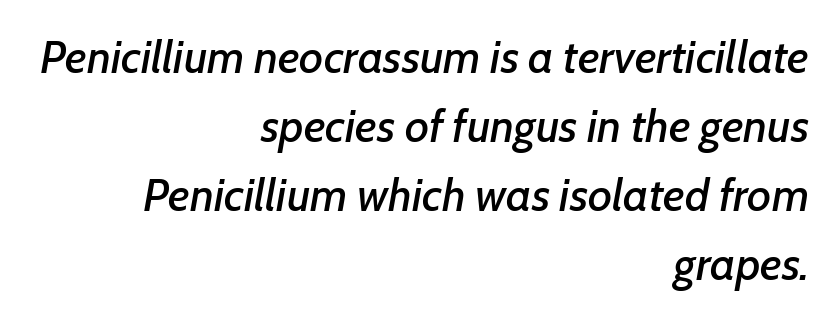
{"italic": "yes", "lean": "right", "slant_degrees": 7, "width": "normal", "stroke_contrast": "low", "x_height": "medium", "monospaced": "no", "underline": "no", "align": "right", "line_spacing": "normal", "line_spacing_ratio": 1.5, "letter_spacing": "normal", "letter_spacing_em": 0.0, "glyph_px": 46}
